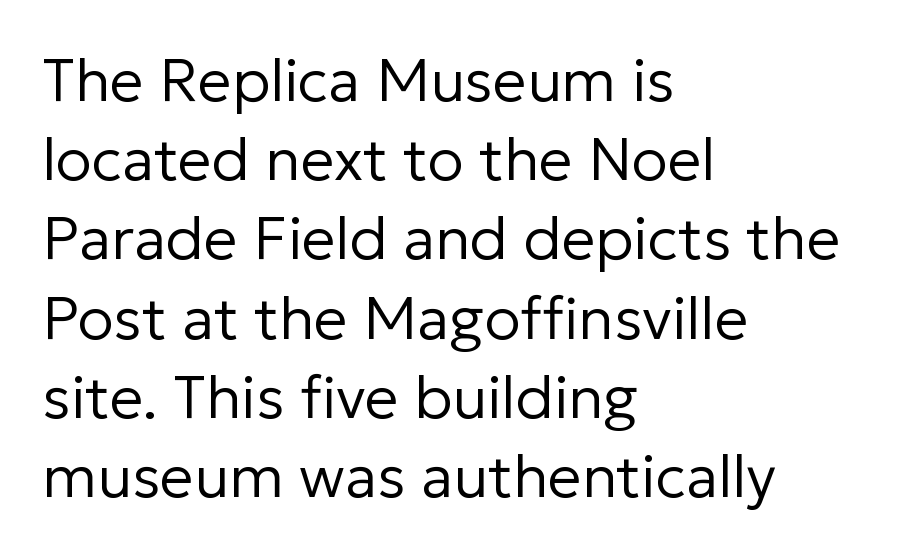
{"serif": "no", "italic": "no", "bold": "no", "weight": "regular", "width": "normal", "stroke_contrast": "low", "x_height": "medium", "monospaced": "no", "underline": "no", "align": "left", "line_spacing": "normal", "line_spacing_ratio": 1.32, "letter_spacing": "normal", "letter_spacing_em": 0.0, "glyph_px": 60}
